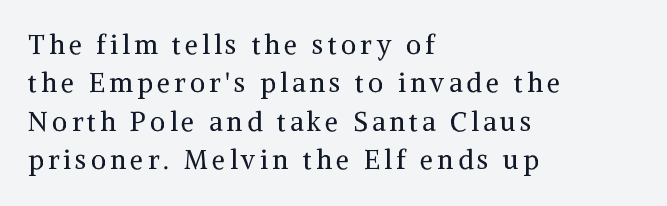
The image shows 26 px text type, upright; set left-aligned, normal line spacing (1.48x), not underlined.
